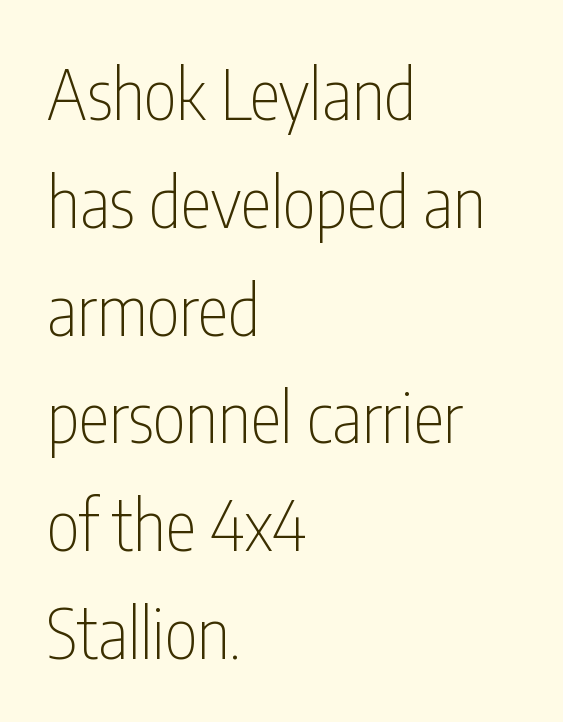
Vertically, the passage feels balanced, rows spaced as you'd expect. This sample uses plain, unmodified letter spacing. Is the stroke heavy? The answer is a plain regular-or-lighter. Each line starts at the same left margin while the right side varies. The foot of each line stays bare and open. Do the letters lean? They stand straight.
